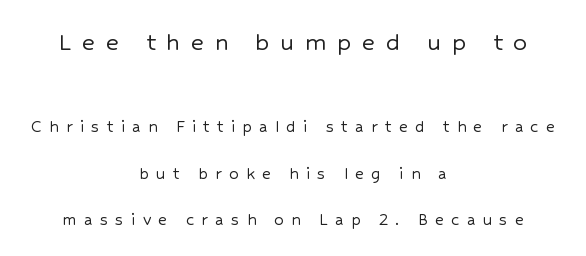
Q: Is the text italic (slanted)? A: No, it is upright.
Q: Is the typeface a serif or a sans-serif typeface? A: Sans-serif.
Q: Is the text underlined? A: No.
Q: How is the paragraph aligned? A: Centered.
Q: Is the spacing between letters normal or unusually wide? A: Unusually wide.
Q: Is the spacing between lines tight, normal or loose? A: Loose.
Q: Which block of text is set in a larger size, the first (top) or the second (bottom)? A: The first (top) one.
Q: Width (condensed, normal, or wide)? A: Normal.
Q: Stroke contrast? A: Low.
Q: x-height? A: Medium.
Q: Monospaced? A: No.
